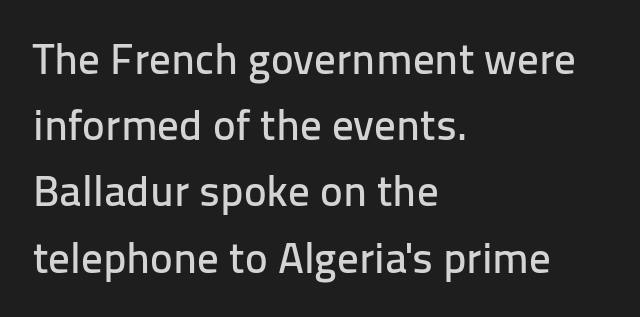
The image shows 43 px sans-serif type, upright; set left-aligned, normal line spacing (1.54x), normal letter spacing, not underlined; low stroke contrast and a medium x-height.
